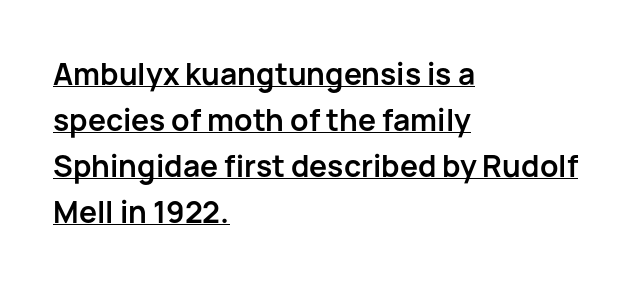
The image shows 30 px semibold sans-serif type, upright; set left-aligned, normal line spacing (1.53x), normal letter spacing, underlined; low stroke contrast and a medium x-height.
